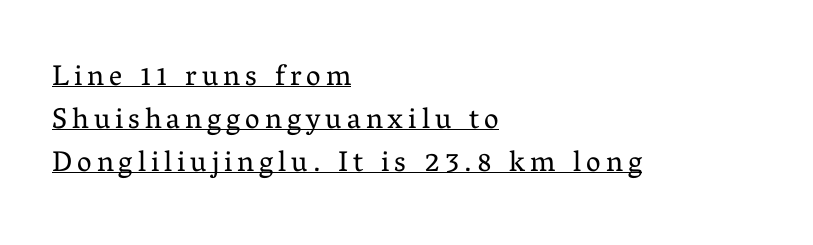
A rule runs beneath these lines of type. Stems here are at most as thick as an everyday book face. A normal amount of white space separates one row of letters from the next. Do the characters align in a grid? No, the font is proportional. Posture: vertical.
